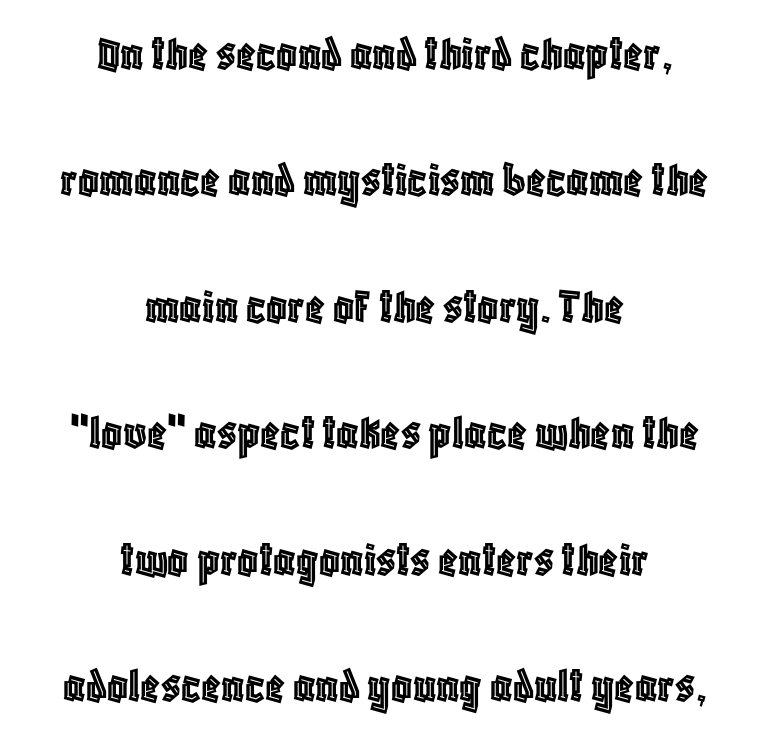
Each word holds together tightly as a unit, with standard inter-letter gaps. These lines were composed using upright roman letters. The space between consecutive lines is lavish. These lines are rendered in a variable-pitch font. The paragraph shown floats in the horizontal middle. Underlining? Definitely not there.
